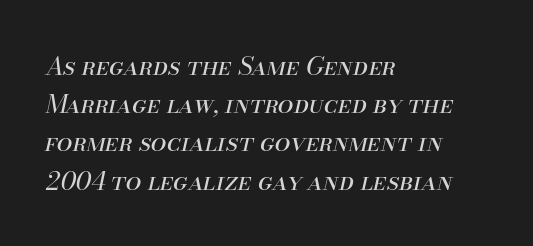
Beneath every word, the page is bare. The letters sit at their default tracking, neither squeezed nor spread. Rows of type keep a routine distance in the vertical direction. Compared with ordinary roman type, these characters are visibly tilted.
